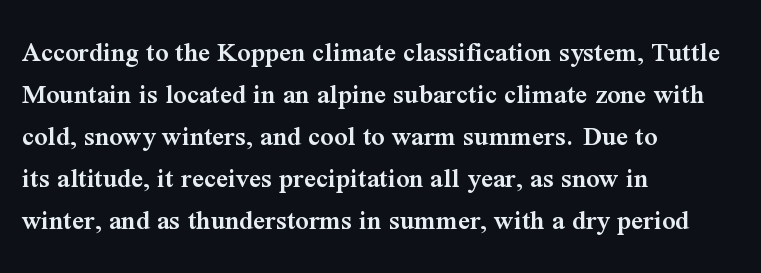
{"serif": "yes", "italic": "no", "bold": "semi", "weight": "semibold", "width": "normal", "stroke_contrast": "medium", "x_height": "medium", "monospaced": "no", "underline": "no", "align": "left", "line_spacing": "normal", "line_spacing_ratio": 1.45, "letter_spacing": "normal", "letter_spacing_em": 0.0, "glyph_px": 29}
